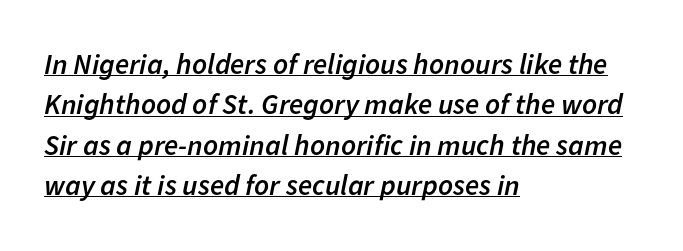
The image shows 29 px semibold type, italic (leaning right); set left-aligned, normal line spacing (1.39x), normal letter spacing, underlined; low stroke contrast and a medium x-height.
